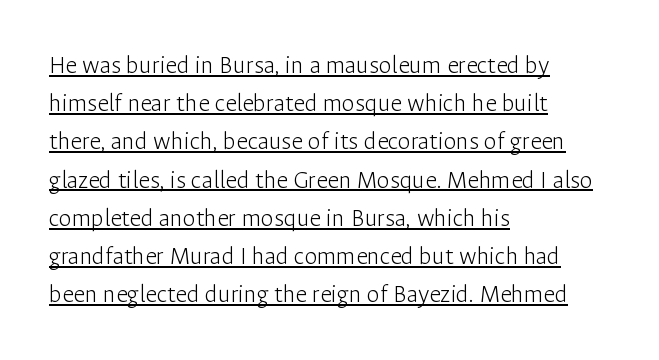
The lettering is marked with a stroke running underneath it. Designer's note — italics off, roman on. Look at the tracking — it's just the regular setting, nothing added. Is this a heavy cut? Hardly; it is regular or lighter.
